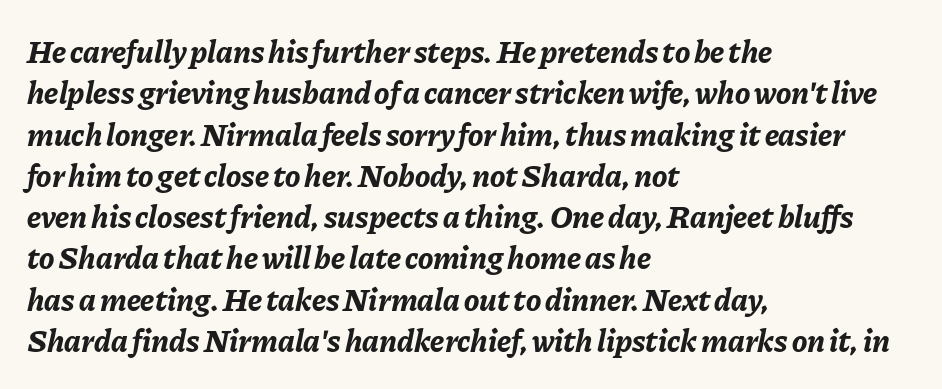
Q: Is the text bold? A: Yes.
Q: Is the text italic (slanted)? A: Yes, it leans right by about 11 degrees.
Q: Is the text underlined? A: No.
Q: How is the paragraph aligned? A: Left-aligned.
Q: Is the spacing between letters normal or unusually wide? A: Normal.
Q: Is the spacing between lines tight, normal or loose? A: Normal.
Q: Width (condensed, normal, or wide)? A: Normal.
Q: Stroke contrast? A: Low.
Q: x-height? A: Medium.
Q: Monospaced? A: No.
